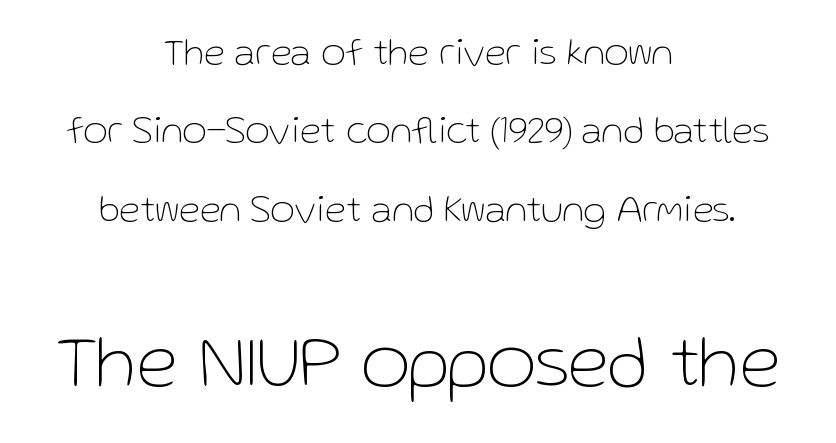
{"serif": "no", "italic": "no", "bold": "no", "weight": "thin", "width": "normal", "stroke_contrast": "low", "x_height": "medium", "monospaced": "no", "underline": "no", "align": "center", "line_spacing": "loose", "line_spacing_ratio": 2.06, "letter_spacing": "normal", "letter_spacing_em": 0.0, "larger_block": "second", "size_ratio": 2.0, "glyph_px": 76}
